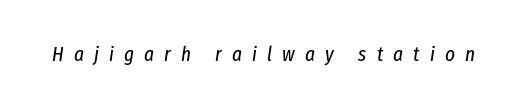
Q: Is the text bold? A: No.
Q: Is the text italic (slanted)? A: Yes, it leans right by about 8 degrees.
Q: Is the text underlined? A: No.
Q: Is the spacing between letters normal or unusually wide? A: Unusually wide.
